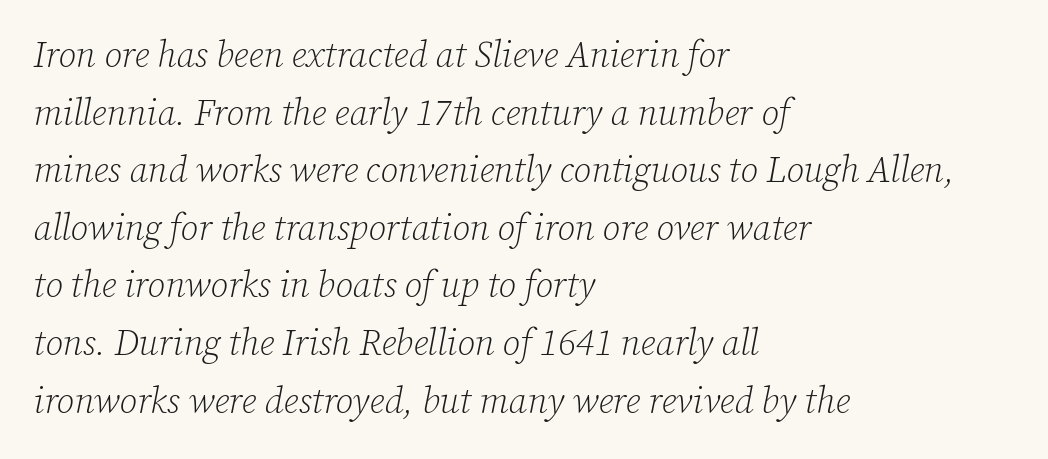
Q: Is the text bold? A: No.
Q: Is the text italic (slanted)? A: Yes, it leans right by about 12 degrees.
Q: Is the typeface a serif or a sans-serif typeface? A: Serif.
Q: Is the text underlined? A: No.
Q: How is the paragraph aligned? A: Left-aligned.
Q: Is the spacing between letters normal or unusually wide? A: Normal.
Q: Is the spacing between lines tight, normal or loose? A: Normal.
Q: Width (condensed, normal, or wide)? A: Normal.
Q: Stroke contrast? A: Low.
Q: x-height? A: Medium.
Q: Monospaced? A: No.
